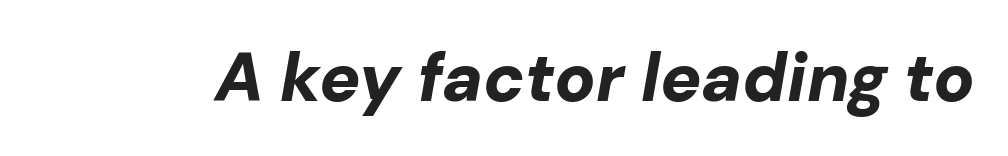
Q: Is the text bold? A: Yes.
Q: Is the text italic (slanted)? A: Yes, it leans right by about 10 degrees.
Q: Is the text underlined? A: No.
Q: Is the spacing between letters normal or unusually wide? A: Normal.
Q: Width (condensed, normal, or wide)? A: Normal.
Q: Stroke contrast? A: Low.
Q: x-height? A: Medium.
Q: Monospaced? A: No.
